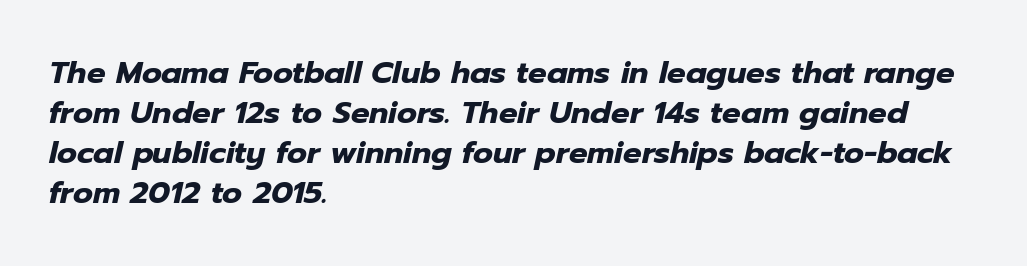
The image shows 31 px heavy type, italic (leaning right); set left-aligned, normal line spacing (1.29x), normal letter spacing, not underlined; low stroke contrast and a medium x-height.
